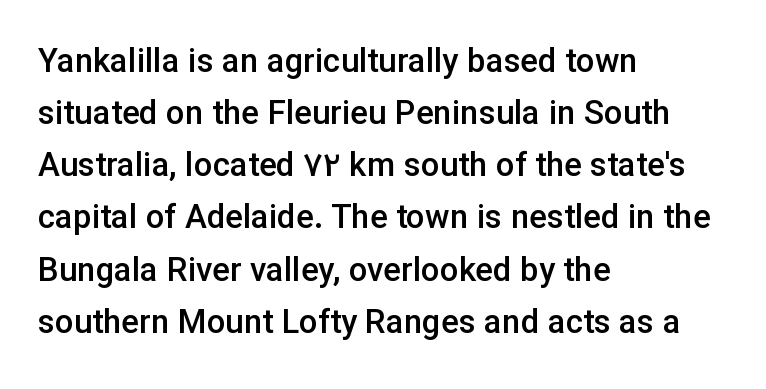
{"serif": "no", "italic": "no", "bold": "semi", "weight": "semibold", "width": "normal", "stroke_contrast": "low", "x_height": "medium", "monospaced": "no", "underline": "no", "align": "left", "line_spacing": "normal", "line_spacing_ratio": 1.58, "letter_spacing": "normal", "letter_spacing_em": 0.0, "glyph_px": 33}
